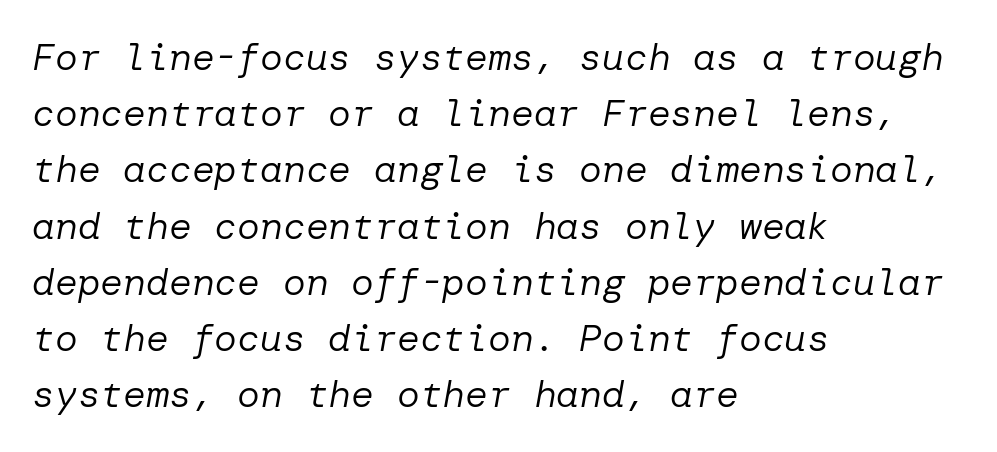
Q: Is the text bold? A: No.
Q: Is the text italic (slanted)? A: Yes, it leans right by about 10 degrees.
Q: Is the text underlined? A: No.
Q: How is the paragraph aligned? A: Left-aligned.
Q: Is the spacing between letters normal or unusually wide? A: Normal.
Q: Is the spacing between lines tight, normal or loose? A: Normal.
Q: Width (condensed, normal, or wide)? A: Normal.
Q: Stroke contrast? A: Low.
Q: x-height? A: Medium.
